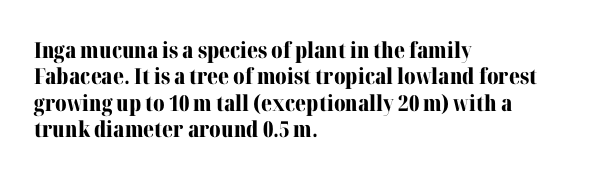
The image shows 22 px bold type, upright; set left-aligned, line spacing 1.2x, normal letter spacing, not underlined.
